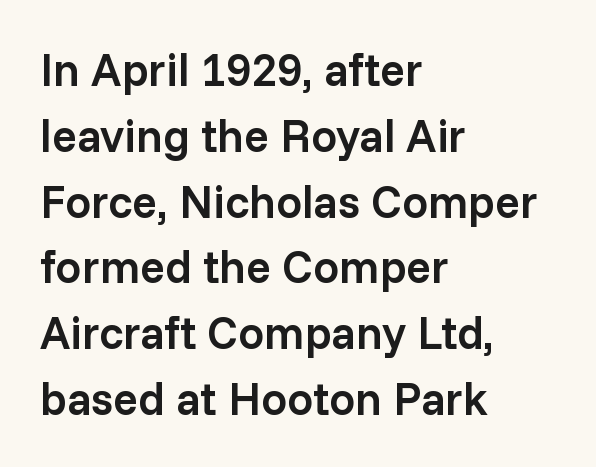
Q: Is the text bold? A: Semi-bold.
Q: Is the text italic (slanted)? A: No, it is upright.
Q: Is the typeface a serif or a sans-serif typeface? A: Sans-serif.
Q: Is the text underlined? A: No.
Q: How is the paragraph aligned? A: Left-aligned.
Q: Is the spacing between letters normal or unusually wide? A: Normal.
Q: Is the spacing between lines tight, normal or loose? A: Normal.
Q: Width (condensed, normal, or wide)? A: Normal.
Q: Stroke contrast? A: Low.
Q: x-height? A: Medium.
Q: Monospaced? A: No.
